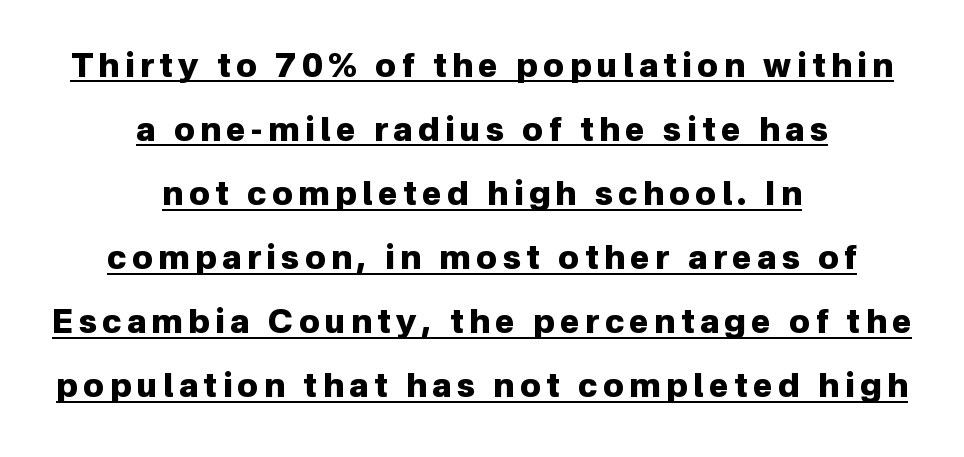
Q: Is the text bold? A: Yes.
Q: Is the text italic (slanted)? A: No, it is upright.
Q: Is the typeface a serif or a sans-serif typeface? A: Sans-serif.
Q: Is the text underlined? A: Yes.
Q: How is the paragraph aligned? A: Centered.
Q: Is the spacing between lines tight, normal or loose? A: Loose.
Q: Width (condensed, normal, or wide)? A: Normal.
Q: Stroke contrast? A: Low.
Q: x-height? A: Medium.
Q: Monospaced? A: No.
